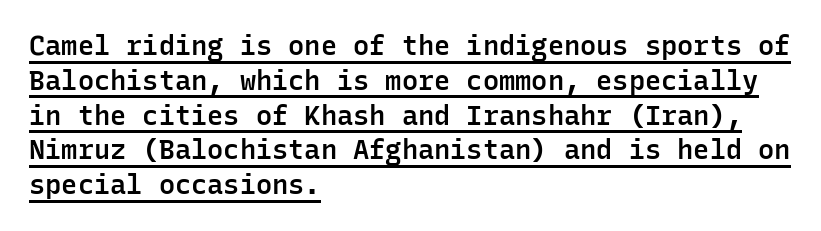
The image shows 27 px text type, upright; set left-aligned, normal line spacing (1.29x), normal letter spacing, underlined.
